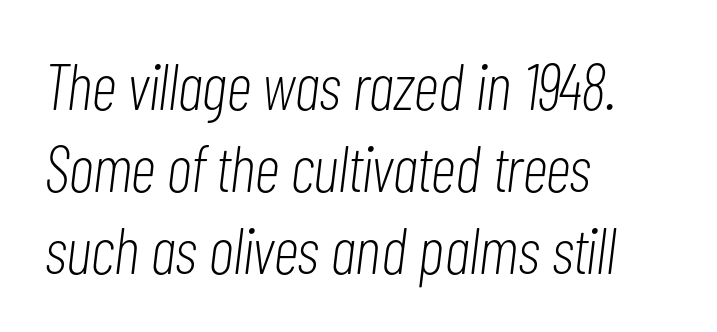
Varying glyph widths throughout — classic text-font behaviour. Each row of text sits above clean, open space. Each line starts at the same left margin while the right side varies. Vertically, the passage feels balanced, rows spaced as you'd expect.
